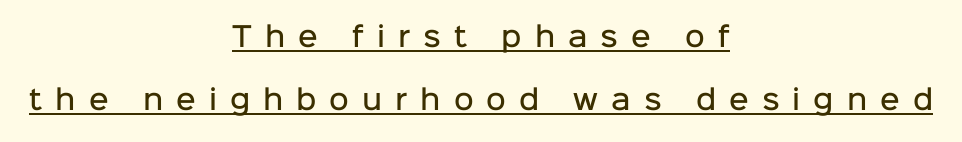
A rule runs beneath these lines of type. Loose tracking; the words dissolve into strings of separated letters. A semibold gives these letters moderate extra thickness, short of bold. It's the straight-up-and-down kind of type. Leading: increased.
